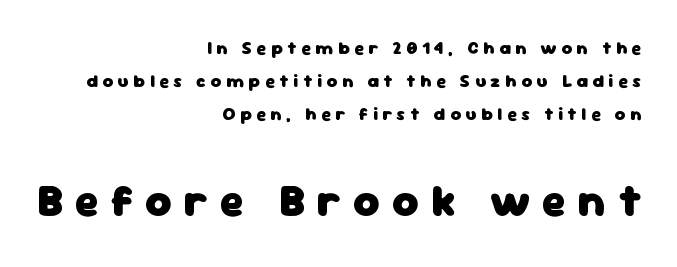
{"serif": "no", "italic": "no", "bold": "yes", "weight": "heavy", "width": "normal", "stroke_contrast": "low", "x_height": "medium", "monospaced": "no", "underline": "no", "align": "right", "line_spacing_ratio": 1.84, "letter_spacing": "wide", "letter_spacing_em": 0.26, "larger_block": "second", "size_ratio": 2.5, "glyph_px": 45}
